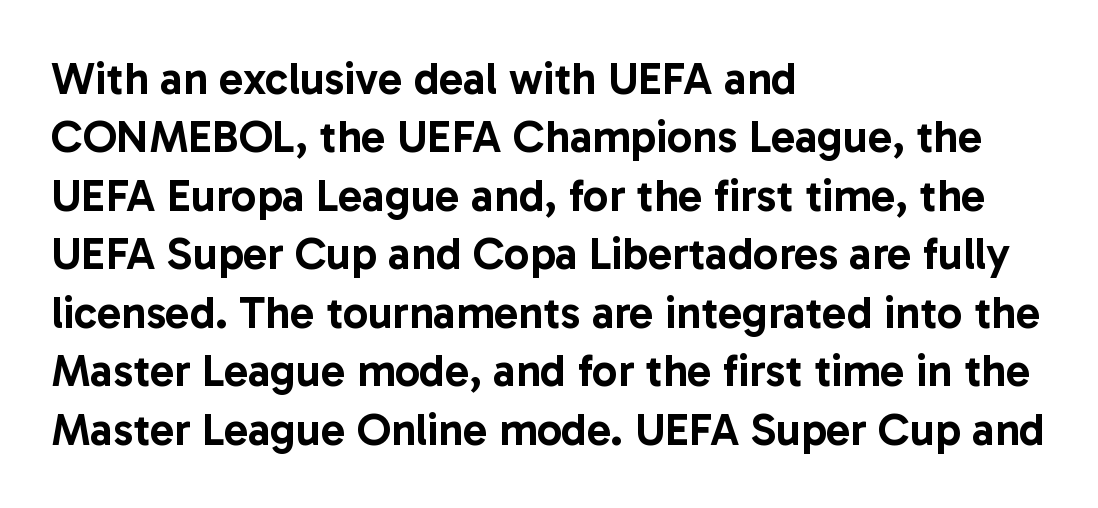
Rows of type keep a routine distance in the vertical direction. Check where the strokes stop: nothing finishes them off — pure sans. Does extra space separate the letters? No, they use regular spacing. Every character sits straight up, as roman type does.
